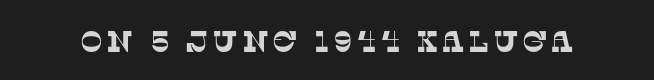
Q: Is the typeface a serif or a sans-serif typeface? A: Serif.
Q: Is the text underlined? A: No.
Q: Width (condensed, normal, or wide)? A: Normal.
Q: Stroke contrast? A: Low.
Q: x-height? A: Large.
Q: Monospaced? A: No.
